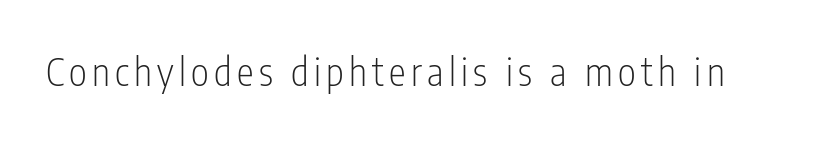
Q: Is the text bold? A: No.
Q: Is the text italic (slanted)? A: No, it is upright.
Q: Is the typeface a serif or a sans-serif typeface? A: Sans-serif.
Q: Is the text underlined? A: No.
Q: Width (condensed, normal, or wide)? A: Condensed.
Q: Stroke contrast? A: Low.
Q: x-height? A: Medium.
Q: Monospaced? A: No.
